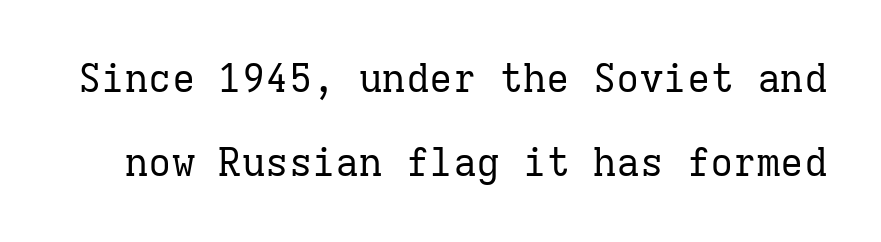
The image shows 39 px regular-weight serif type, upright, monospaced; set loose line spacing (2.15x), normal letter spacing, not underlined; low stroke contrast and a medium x-height.
